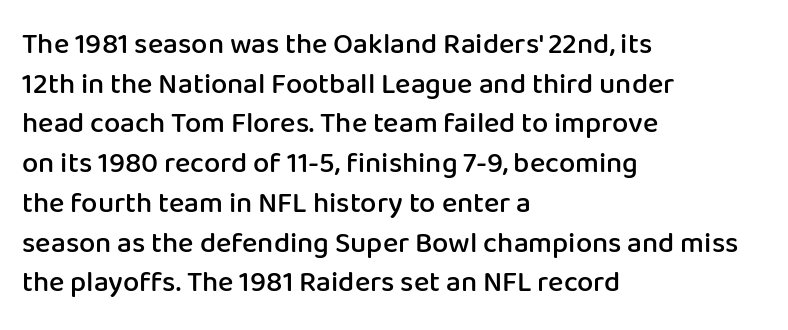
{"serif": "no", "italic": "no", "bold": "semi", "weight": "semibold", "width": "normal", "stroke_contrast": "low", "x_height": "medium", "monospaced": "no", "underline": "no", "align": "left", "line_spacing": "normal", "line_spacing_ratio": 1.37, "letter_spacing": "normal", "letter_spacing_em": 0.0, "glyph_px": 29}
